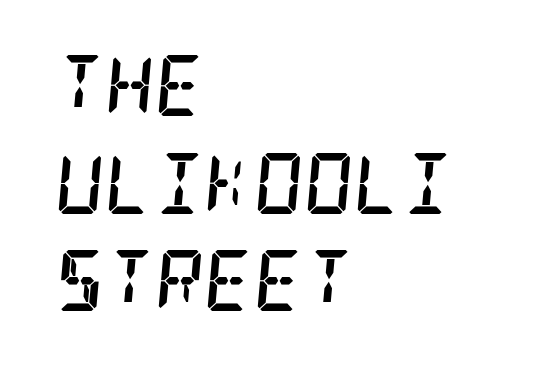
The face used here has a pronounced slope to its letters. This rendering uses left alignment, leaving the right contour irregular. You can tell from the footed stems that serif type was used. The designer left line spacing at the default.
